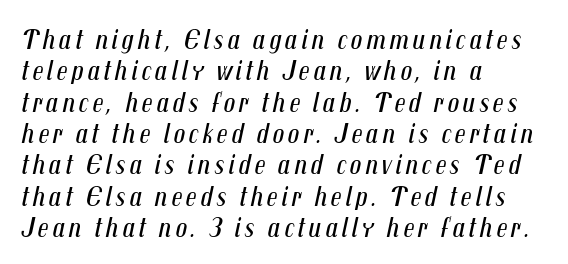
Does the leading feel generous? Not at all — it's pinched. Weight class: somewhere from thin through regular. Compared with a centered layout, this one pins lines to the left instead. Rule under the text: the space is simply empty.
